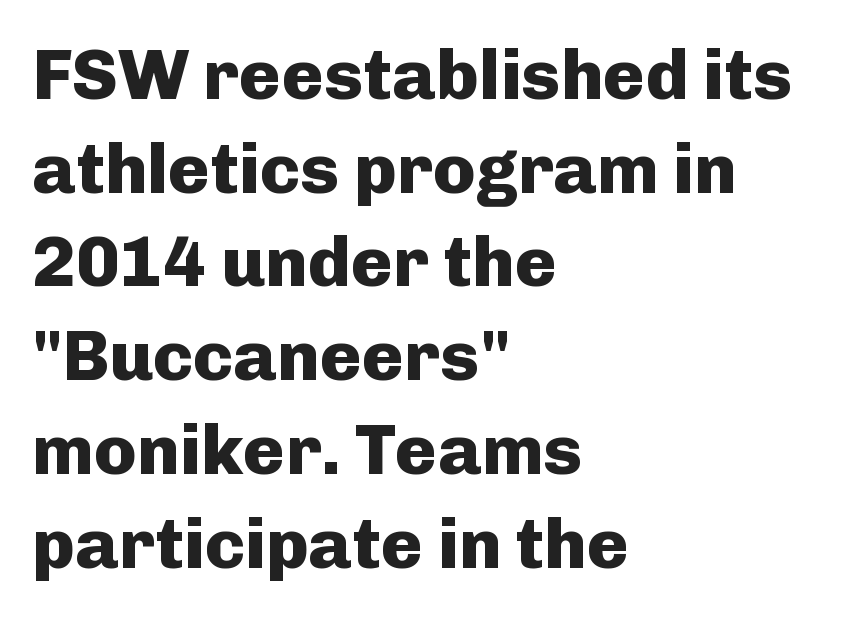
Q: Is the text bold? A: Yes.
Q: Is the text italic (slanted)? A: No, it is upright.
Q: Is the typeface a serif or a sans-serif typeface? A: Sans-serif.
Q: Is the text underlined? A: No.
Q: How is the paragraph aligned? A: Left-aligned.
Q: Is the spacing between letters normal or unusually wide? A: Normal.
Q: Is the spacing between lines tight, normal or loose? A: Normal.
Q: Width (condensed, normal, or wide)? A: Normal.
Q: Stroke contrast? A: Low.
Q: x-height? A: Medium.
Q: Monospaced? A: No.
